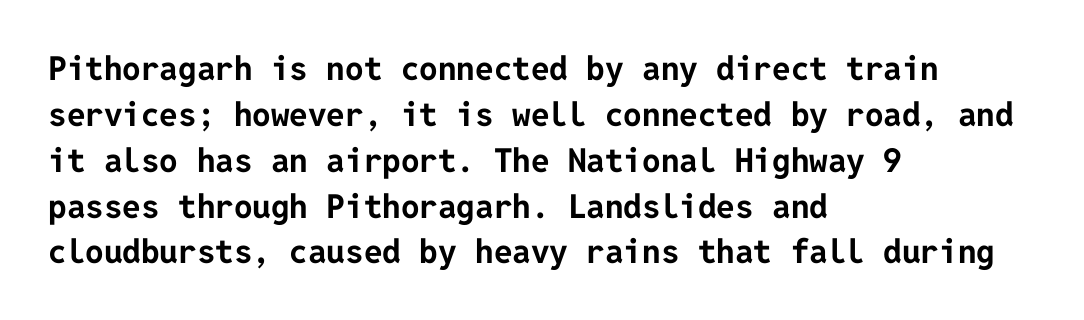
{"serif": "no", "italic": "no", "bold": "yes", "weight": "bold", "width": "normal", "stroke_contrast": "low", "x_height": "medium", "underline": "no", "align": "left", "line_spacing": "normal", "line_spacing_ratio": 1.39, "letter_spacing": "normal", "letter_spacing_em": 0.0, "glyph_px": 33}
